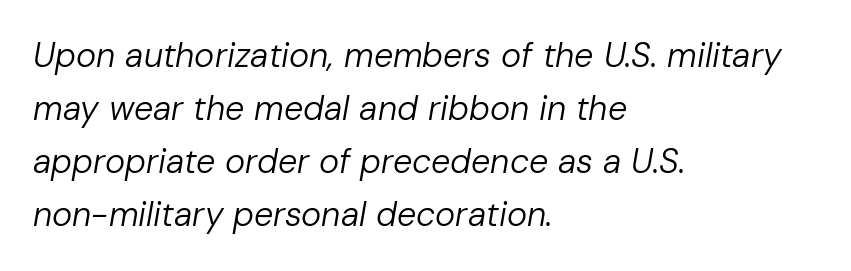
Is this a heavy cut? Hardly; it is regular or lighter. This rendering uses left alignment, leaving the right contour irregular. A typesetter would call this leading conventional body-copy spacing. Posture: slanted. The passage shown is not underscored anywhere. How are the letters spaced? Ordinarily, with no added tracking.
